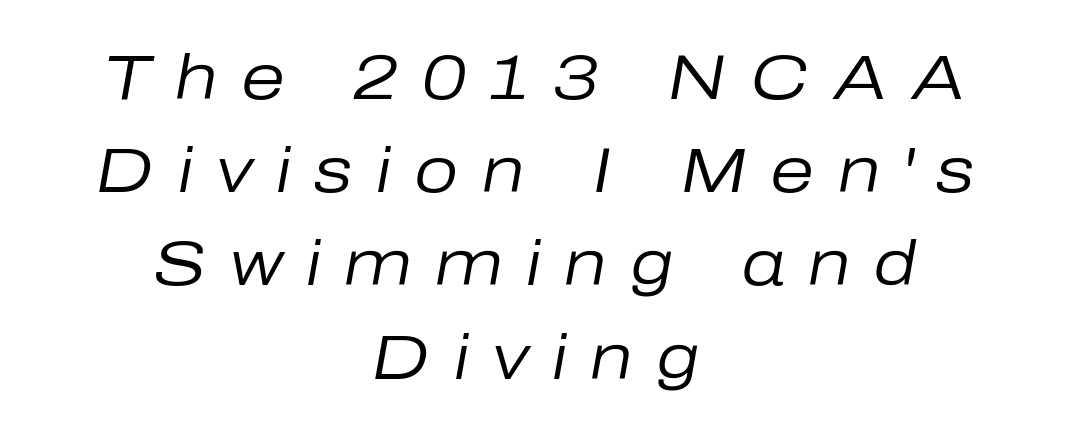
Q: Is the text bold? A: No.
Q: Is the text italic (slanted)? A: Yes, it leans right by about 10 degrees.
Q: Is the text underlined? A: No.
Q: How is the paragraph aligned? A: Centered.
Q: Is the spacing between letters normal or unusually wide? A: Unusually wide.
Q: Is the spacing between lines tight, normal or loose? A: Normal.
Q: Width (condensed, normal, or wide)? A: Normal.
Q: Stroke contrast? A: Low.
Q: x-height? A: Medium.
Q: Monospaced? A: No.
